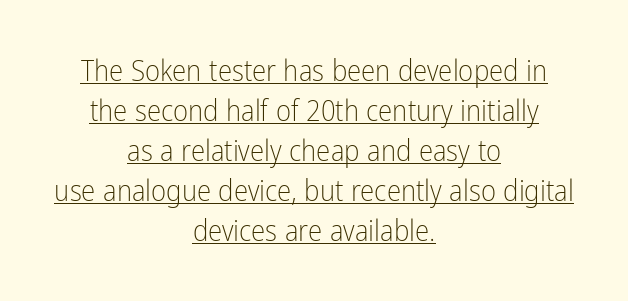
Character widths vary here, with narrow letters taking less room than wide ones. Letterform terminals end flat and unadorned throughout the passage. A typesetter would call this leading conventional body-copy spacing. This sample uses an upright cut, with every glyph sitting square on the baseline. Weight class: somewhere from thin through regular. Check the space under the baseline: a stroke is drawn there.
